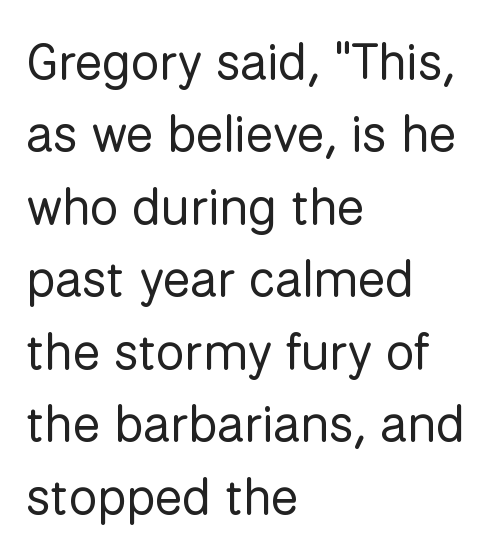
{"serif": "no", "italic": "no", "bold": "no", "weight": "regular", "width": "normal", "stroke_contrast": "low", "x_height": "medium", "monospaced": "no", "underline": "no", "align": "left", "line_spacing": "normal", "line_spacing_ratio": 1.42, "letter_spacing": "normal", "letter_spacing_em": 0.0, "glyph_px": 51}
